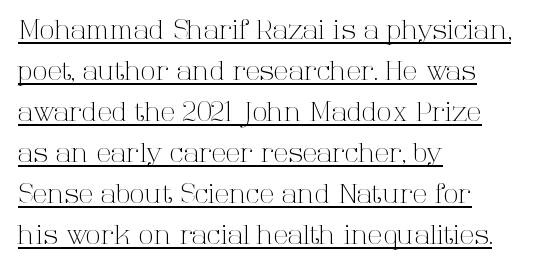
Q: Is the text bold? A: No.
Q: Is the text italic (slanted)? A: No, it is upright.
Q: Is the text underlined? A: Yes.
Q: How is the paragraph aligned? A: Left-aligned.
Q: Is the spacing between letters normal or unusually wide? A: Normal.
Q: Is the spacing between lines tight, normal or loose? A: Normal.
